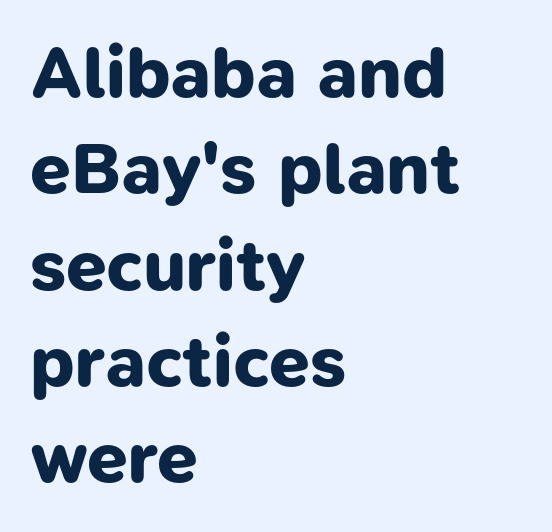
Is there much room between lines? A standard amount, neither cramped nor airy. The text was rendered using a sans face with plain stroke endings. The passage shown is typed in a proportional face where columns would drift. The ragged edge is on the right, which tells us the setting is flush left. Bare-footed words on every line.
